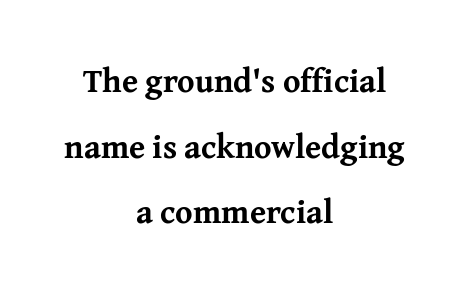
Q: Is the text bold? A: Yes.
Q: Is the text italic (slanted)? A: No, it is upright.
Q: Is the typeface a serif or a sans-serif typeface? A: Serif.
Q: Is the text underlined? A: No.
Q: How is the paragraph aligned? A: Centered.
Q: Is the spacing between letters normal or unusually wide? A: Normal.
Q: Is the spacing between lines tight, normal or loose? A: Loose.
Q: Width (condensed, normal, or wide)? A: Normal.
Q: Stroke contrast? A: Medium.
Q: x-height? A: Medium.
Q: Monospaced? A: No.
